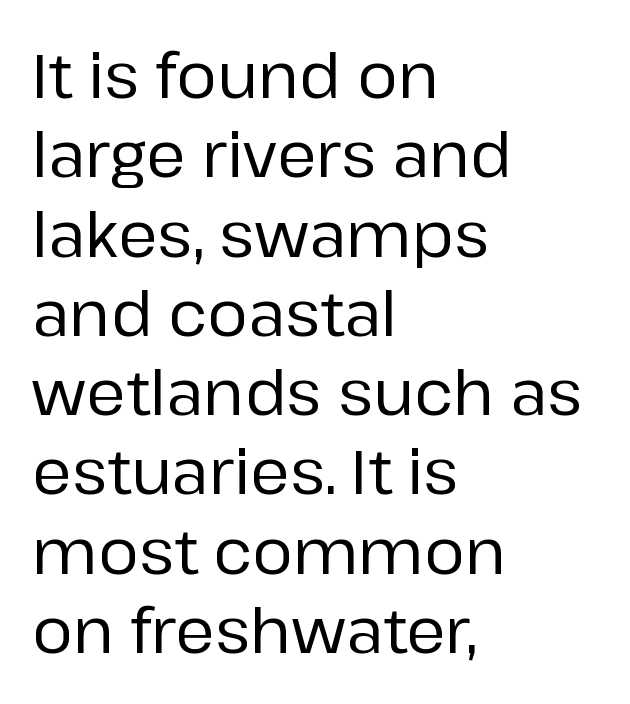
{"serif": "no", "italic": "no", "width": "normal", "stroke_contrast": "low", "x_height": "medium", "monospaced": "no", "underline": "no", "align": "left", "line_spacing": "normal", "line_spacing_ratio": 1.3, "letter_spacing": "normal", "letter_spacing_em": 0.0, "glyph_px": 61}
